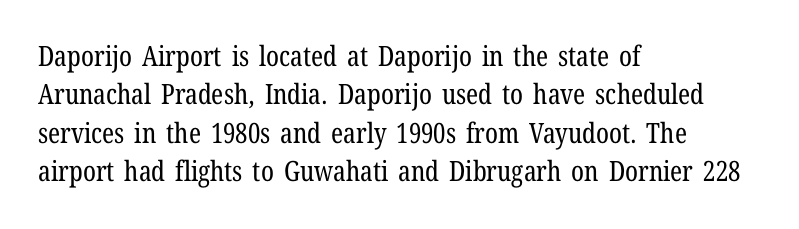
The image shows 28 px regular-weight, condensed serif type, upright; set left-aligned, normal line spacing (1.37x), normal letter spacing, not underlined; low stroke contrast and a medium x-height.
